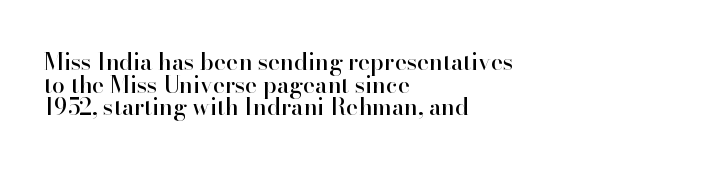
Compared with typical body copy, the letter spacing here is the same. Underlining? Definitely not there. The rendering anchors every line to the left-hand side. In terms of posture, this sample is upright.
